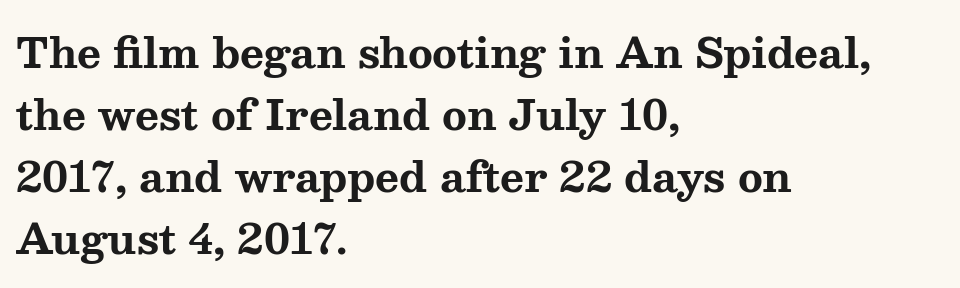
{"serif": "yes", "italic": "no", "bold": "yes", "weight": "bold", "width": "wide", "stroke_contrast": "medium", "x_height": "medium", "monospaced": "no", "underline": "no", "align": "left", "line_spacing": "normal", "line_spacing_ratio": 1.51, "letter_spacing": "normal", "letter_spacing_em": 0.0, "glyph_px": 41}
